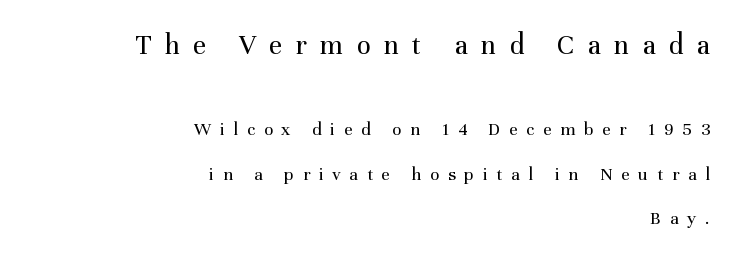
The image shows 29 px regular-weight serif type, upright; set right-aligned, loose line spacing (2.32x), unusually wide letter spacing (+0.46 em), not underlined; the first (top) block is 1.53x larger; medium stroke contrast and a medium x-height.
